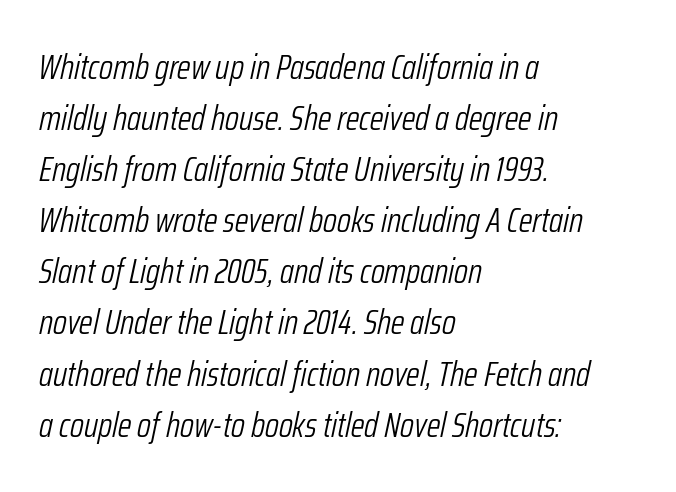
Horizontal alignment here is leftward, the default for most running prose. Decoration check: the copy has no underline. Stem width sits at or under what a default text font uses. Between one letter and the next there's only the usual sliver of space.
